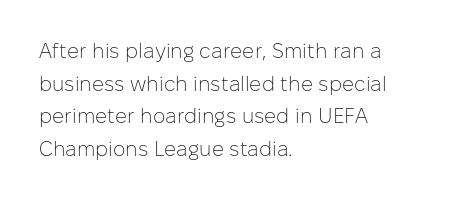
{"italic": "no", "bold": "no", "underline": "no", "align": "left", "line_spacing": "normal", "line_spacing_ratio": 1.55, "letter_spacing": "normal", "letter_spacing_em": 0.0, "glyph_px": 21}
